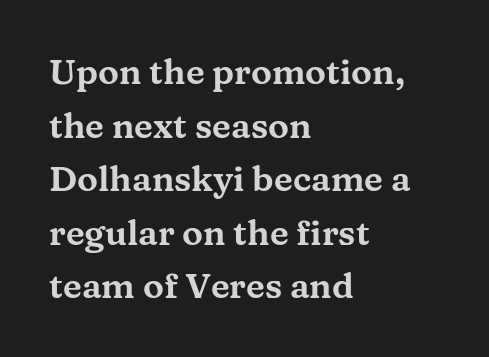
{"serif": "yes", "italic": "no", "width": "wide", "stroke_contrast": "medium", "x_height": "medium", "monospaced": "no", "underline": "no", "align": "left", "line_spacing": "normal", "line_spacing_ratio": 1.53, "letter_spacing": "normal", "letter_spacing_em": 0.0, "glyph_px": 35}
